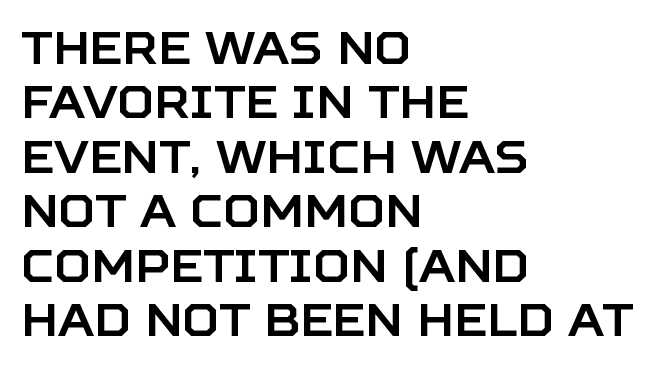
{"serif": "no", "italic": "no", "width": "normal", "stroke_contrast": "low", "x_height": "large", "monospaced": "no", "underline": "no", "align": "left", "line_spacing_ratio": 1.21, "letter_spacing": "normal", "letter_spacing_em": 0.0, "glyph_px": 45}
